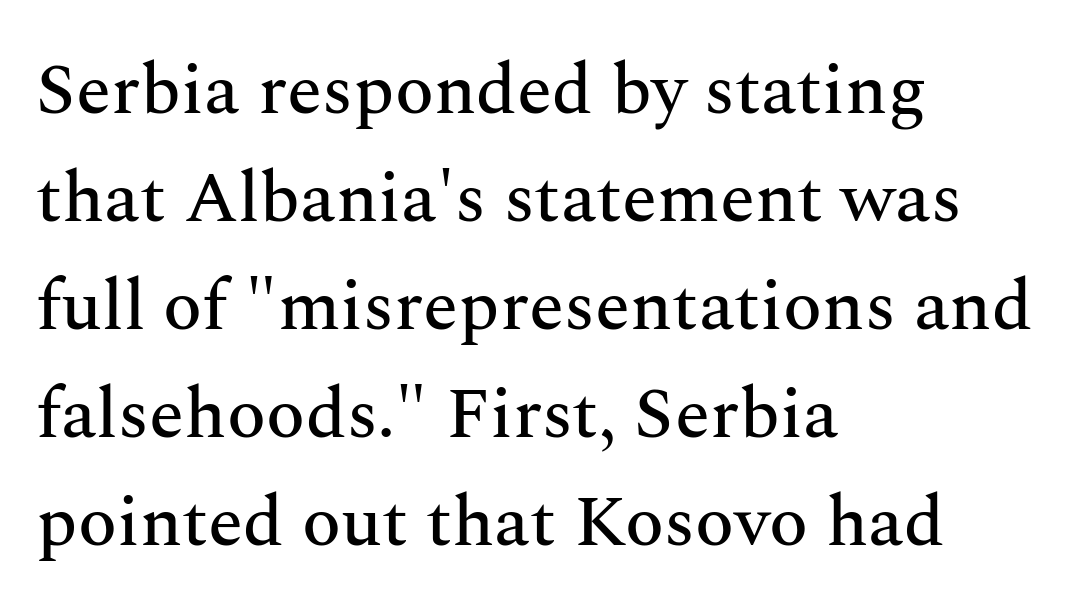
Q: Is the text italic (slanted)? A: No, it is upright.
Q: Is the typeface a serif or a sans-serif typeface? A: Serif.
Q: Is the text underlined? A: No.
Q: How is the paragraph aligned? A: Left-aligned.
Q: Is the spacing between letters normal or unusually wide? A: Normal.
Q: Is the spacing between lines tight, normal or loose? A: Normal.
Q: Width (condensed, normal, or wide)? A: Normal.
Q: Stroke contrast? A: Medium.
Q: x-height? A: Medium.
Q: Monospaced? A: No.
